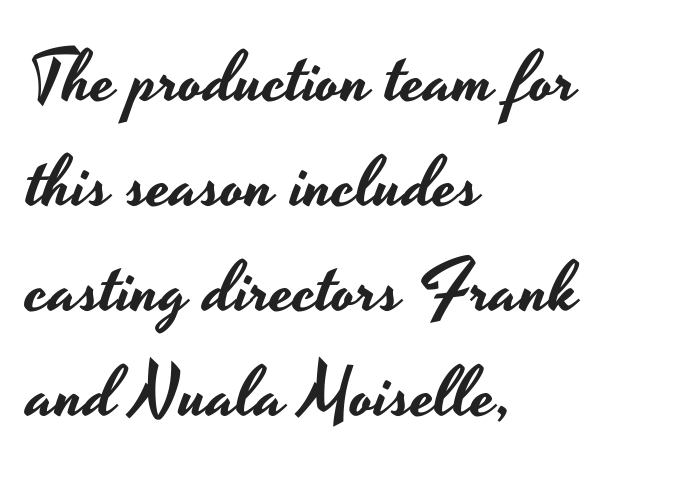
{"serif": "no", "width": "wide", "stroke_contrast": "low", "x_height": "small", "monospaced": "no", "underline": "no", "align": "left", "line_spacing": "normal", "line_spacing_ratio": 1.48, "letter_spacing": "normal", "letter_spacing_em": 0.0, "glyph_px": 71}
